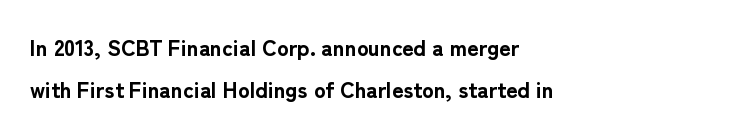
{"italic": "no", "bold": "yes", "underline": "no", "align": "left", "line_spacing_ratio": 1.89, "letter_spacing": "normal", "letter_spacing_em": 0.0, "glyph_px": 22}
